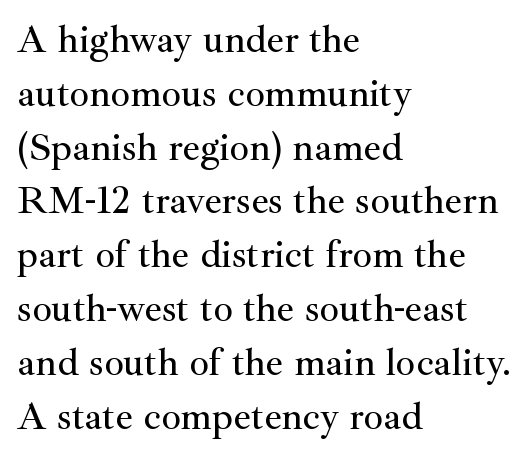
{"serif": "yes", "italic": "no", "width": "normal", "stroke_contrast": "medium", "x_height": "small", "monospaced": "no", "underline": "no", "align": "left", "line_spacing": "normal", "line_spacing_ratio": 1.38, "letter_spacing": "normal", "letter_spacing_em": 0.0, "glyph_px": 39}
